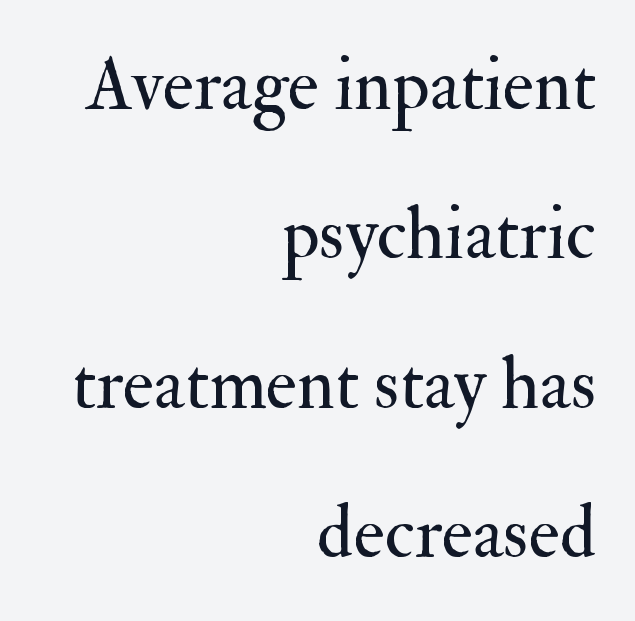
The image shows 74 px regular-weight serif type, upright; set right-aligned, loose line spacing (2.02x), normal letter spacing, not underlined; medium stroke contrast and a small x-height.
